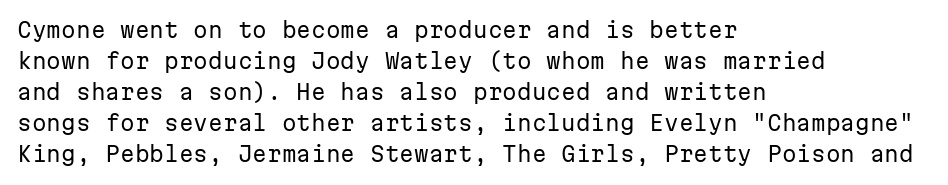
Q: Is the text bold? A: No.
Q: Is the text italic (slanted)? A: No, it is upright.
Q: Is the text underlined? A: No.
Q: How is the paragraph aligned? A: Left-aligned.
Q: Is the spacing between letters normal or unusually wide? A: Normal.
Q: Is the spacing between lines tight, normal or loose? A: Normal.
